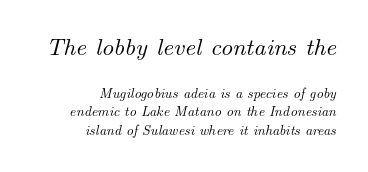
{"italic": "yes", "lean": "right", "slant_degrees": 14, "underline": "no", "align": "right", "line_spacing": "normal", "line_spacing_ratio": 1.35, "letter_spacing": "normal", "letter_spacing_em": 0.0, "larger_block": "first", "size_ratio": 1.71, "glyph_px": 24}
